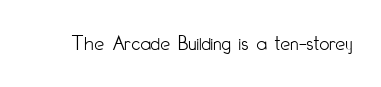
The image shows 22 px text type, upright; set normal letter spacing, not underlined.
